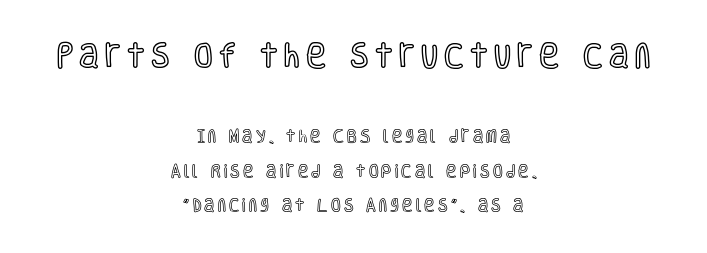
Q: Is the text italic (slanted)? A: No, it is upright.
Q: Is the text underlined? A: No.
Q: How is the paragraph aligned? A: Centered.
Q: Is the spacing between letters normal or unusually wide? A: Unusually wide.
Q: Is the spacing between lines tight, normal or loose? A: Loose.
Q: Which block of text is set in a larger size, the first (top) or the second (bottom)? A: The first (top) one.
